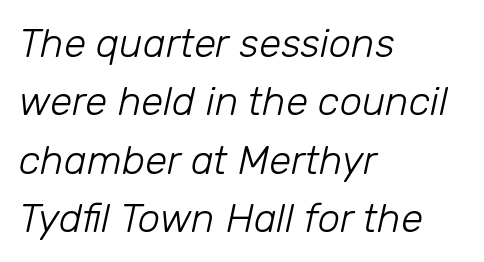
Q: Is the text bold? A: No.
Q: Is the text italic (slanted)? A: Yes, it leans right by about 12 degrees.
Q: Is the text underlined? A: No.
Q: How is the paragraph aligned? A: Left-aligned.
Q: Is the spacing between letters normal or unusually wide? A: Normal.
Q: Is the spacing between lines tight, normal or loose? A: Normal.
Q: Width (condensed, normal, or wide)? A: Normal.
Q: Stroke contrast? A: Low.
Q: x-height? A: Medium.
Q: Monospaced? A: No.
